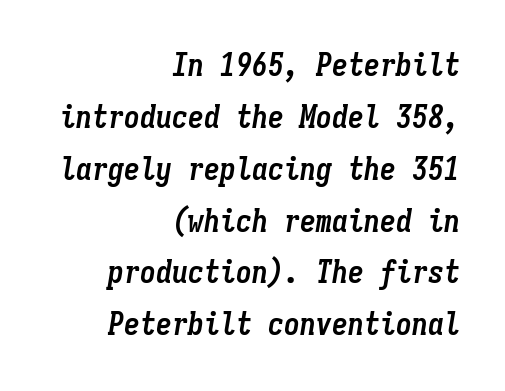
{"italic": "yes", "lean": "right", "slant_degrees": 9, "bold": "yes", "weight": "semibold", "width": "condensed", "stroke_contrast": "low", "x_height": "medium", "monospaced": "yes", "underline": "no", "align": "right", "line_spacing": "normal", "line_spacing_ratio": 1.62, "letter_spacing": "normal", "letter_spacing_em": 0.0, "glyph_px": 32}
